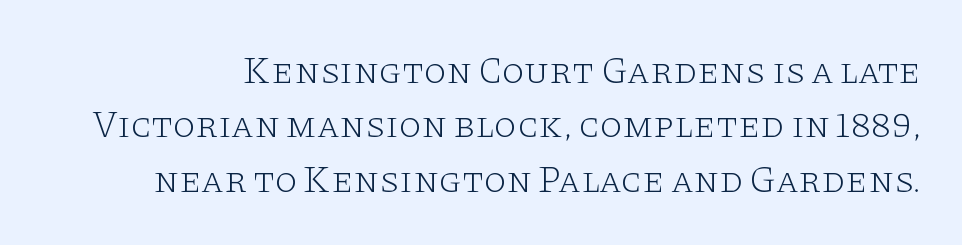
{"serif": "yes", "italic": "no", "bold": "no", "weight": "light", "width": "wide", "stroke_contrast": "low", "x_height": "large", "monospaced": "no", "underline": "no", "line_spacing": "normal", "line_spacing_ratio": 1.47, "letter_spacing": "normal", "letter_spacing_em": 0.0, "glyph_px": 37}
